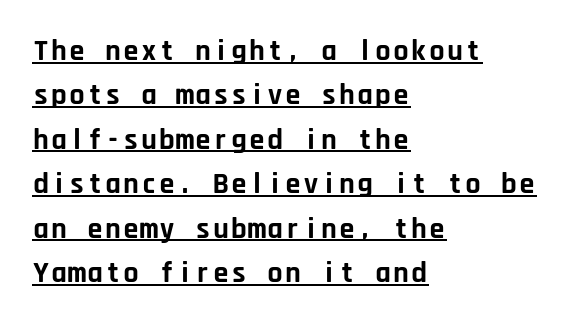
Interline gaps are of average width in this sample. The letters march in equal steps, a hallmark of fixed-pitch type. The font is running at its bold setting. Italic? Not at all — the glyphs are vertical. Looks like someone drew a line under every word here.
